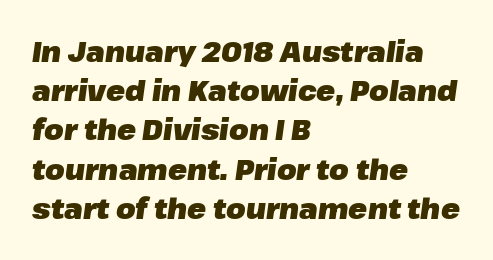
The image shows 28 px heavy type, italic (leaning right); set left-aligned, normal line spacing (1.4x), normal letter spacing, not underlined; low stroke contrast and a medium x-height.
